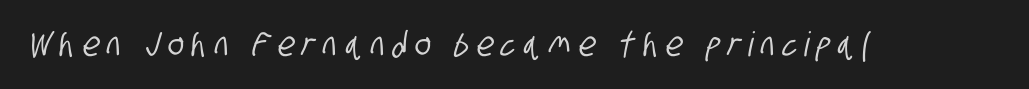
{"serif": "no", "width": "condensed", "stroke_contrast": "low", "x_height": "large", "monospaced": "no", "underline": "no", "letter_spacing": "wide", "letter_spacing_em": 0.23, "glyph_px": 34}
